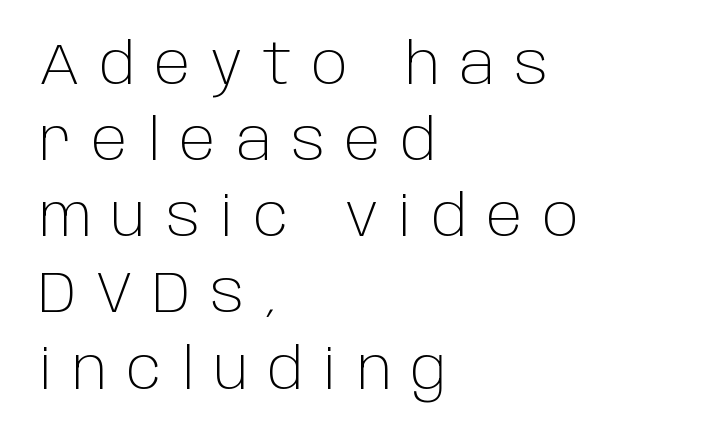
Bare-footed words on every line. Each letter keeps its own natural width here, so spacing adapts to shape. In terms of leading, this rendering sits right in the middle. Short and long lines alike share a common starting point at left. The typography opts for an upright posture over an oblique one. Caption: face not bold, strokes unweighted.
